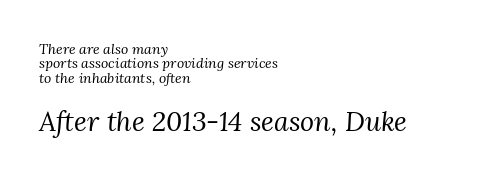
The image shows 27 px text type, italic (leaning right); set left-aligned, tight line spacing (1.02x), normal letter spacing, not underlined; the second (bottom) block is 1.93x larger.
